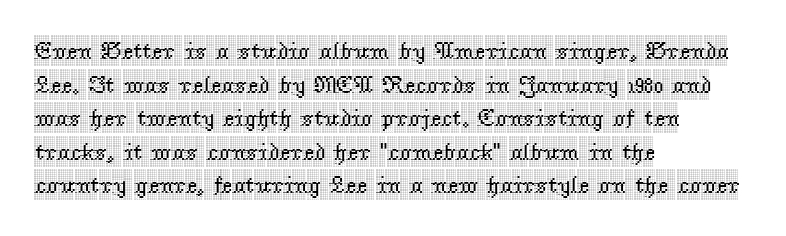
Q: Is the text italic (slanted)? A: No, it is upright.
Q: Is the text underlined? A: No.
Q: How is the paragraph aligned? A: Left-aligned.
Q: Is the spacing between letters normal or unusually wide? A: Normal.
Q: Is the spacing between lines tight, normal or loose? A: Normal.
